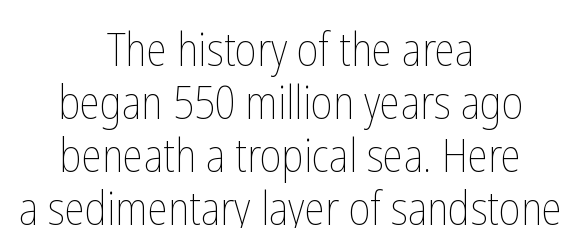
The image shows 46 px thin, condensed type, upright; set centered, tight line spacing (1.15x), normal letter spacing, not underlined; low stroke contrast and a medium x-height.
